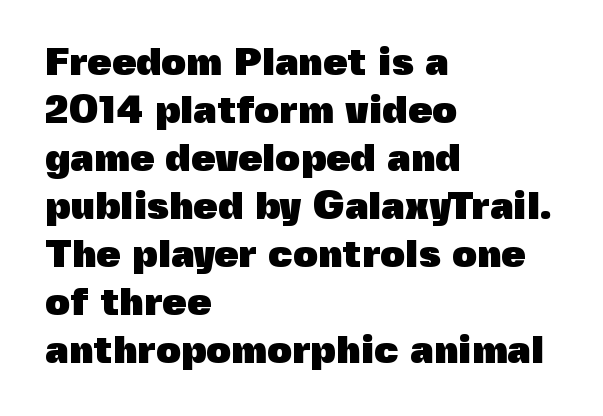
Q: Is the text bold? A: Yes.
Q: Is the text italic (slanted)? A: No, it is upright.
Q: Is the typeface a serif or a sans-serif typeface? A: Sans-serif.
Q: Is the text underlined? A: No.
Q: How is the paragraph aligned? A: Left-aligned.
Q: Is the spacing between letters normal or unusually wide? A: Normal.
Q: Width (condensed, normal, or wide)? A: Normal.
Q: x-height? A: Medium.
Q: Monospaced? A: No.
